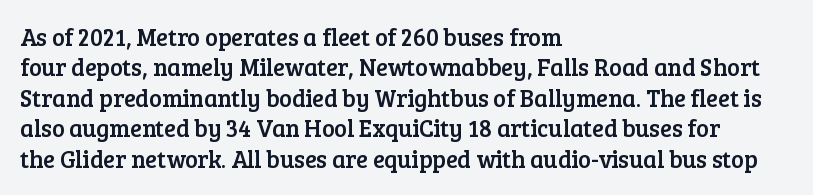
The image shows 24 px text type, upright; set left-aligned, normal line spacing (1.27x), normal letter spacing, not underlined.
